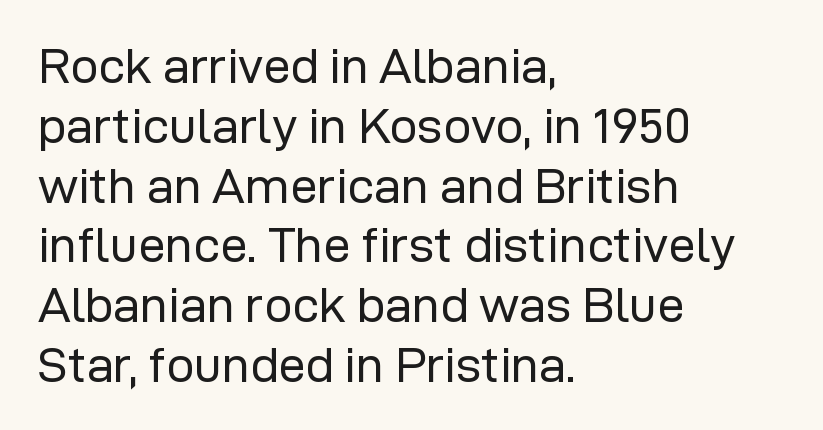
{"serif": "no", "italic": "no", "bold": "no", "weight": "regular", "width": "normal", "stroke_contrast": "low", "x_height": "medium", "monospaced": "no", "underline": "no", "align": "left", "line_spacing_ratio": 1.22, "letter_spacing": "normal", "letter_spacing_em": 0.0, "glyph_px": 49}
